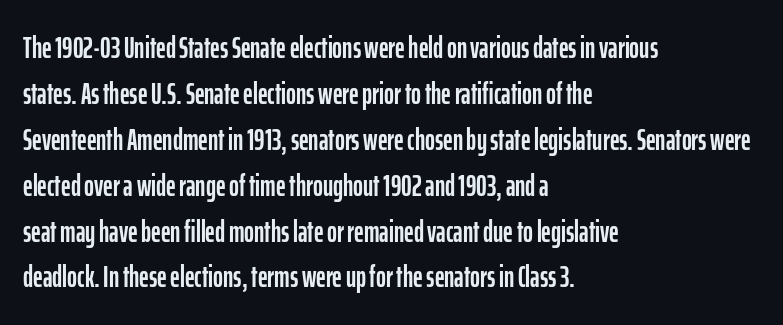
{"serif": "no", "italic": "no", "width": "condensed", "stroke_contrast": "low", "x_height": "medium", "monospaced": "no", "underline": "no", "align": "left", "line_spacing": "normal", "line_spacing_ratio": 1.53, "letter_spacing": "normal", "letter_spacing_em": 0.0, "glyph_px": 30}
